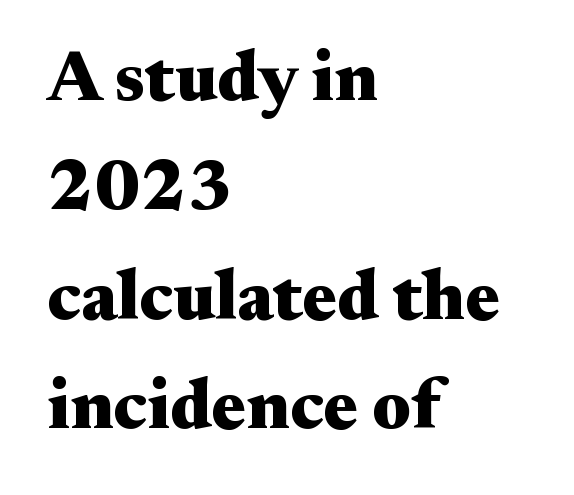
Q: Is the text bold? A: Yes.
Q: Is the text italic (slanted)? A: No, it is upright.
Q: Is the typeface a serif or a sans-serif typeface? A: Serif.
Q: Is the text underlined? A: No.
Q: How is the paragraph aligned? A: Left-aligned.
Q: Is the spacing between letters normal or unusually wide? A: Normal.
Q: Is the spacing between lines tight, normal or loose? A: Normal.
Q: Width (condensed, normal, or wide)? A: Wide.
Q: Stroke contrast? A: Medium.
Q: x-height? A: Small.
Q: Monospaced? A: No.
